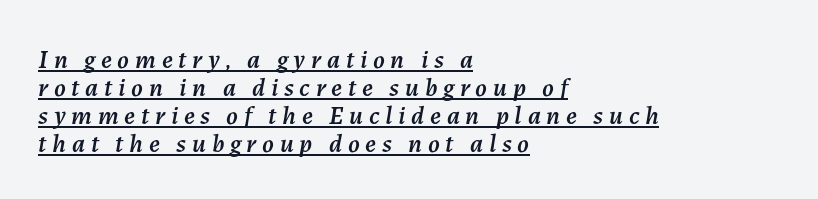
Check the space under the baseline: a stroke is drawn there. Is the block centered? No — it sits flush against the left margin. This sample uses expanded letter spacing, leaving extra air between glyphs. A typesetter would call this leading minimal, almost set solid.
